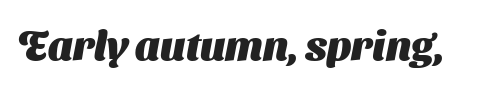
The passage shown is typeset with a sans-serif family. Plenty of ink on the page — the face is bold. Short note: letters normally spaced. Here the designer chose a conventional face with non-uniform glyph widths.
